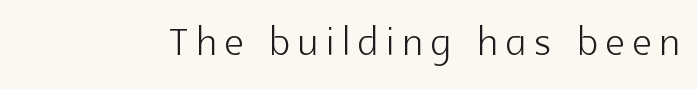
The image shows 54 px light sans-serif type, upright; set not underlined; a medium x-height.
